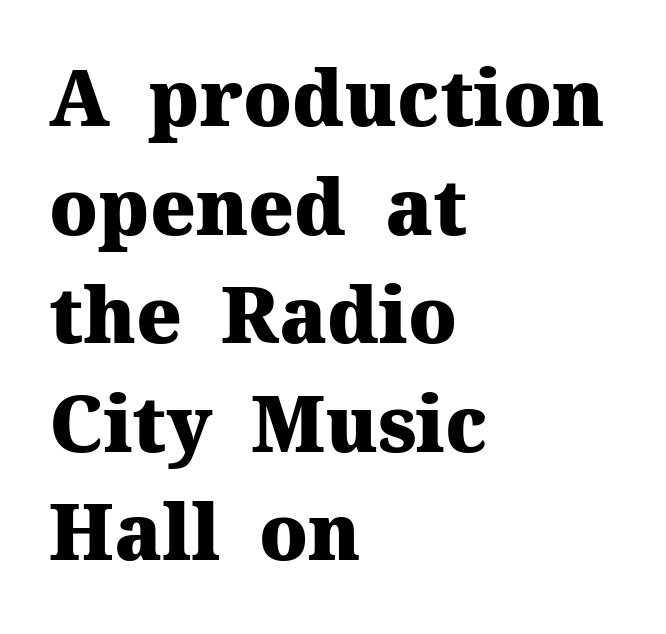
How heavy is the stroke? Heavy — this is a bold. Small tapered or slab feet sit at the stroke ends, so this counts as serif. Leftover space on each line is placed entirely after the last word. Is the letter spacing exaggerated? No — it looks like the ordinary default.
